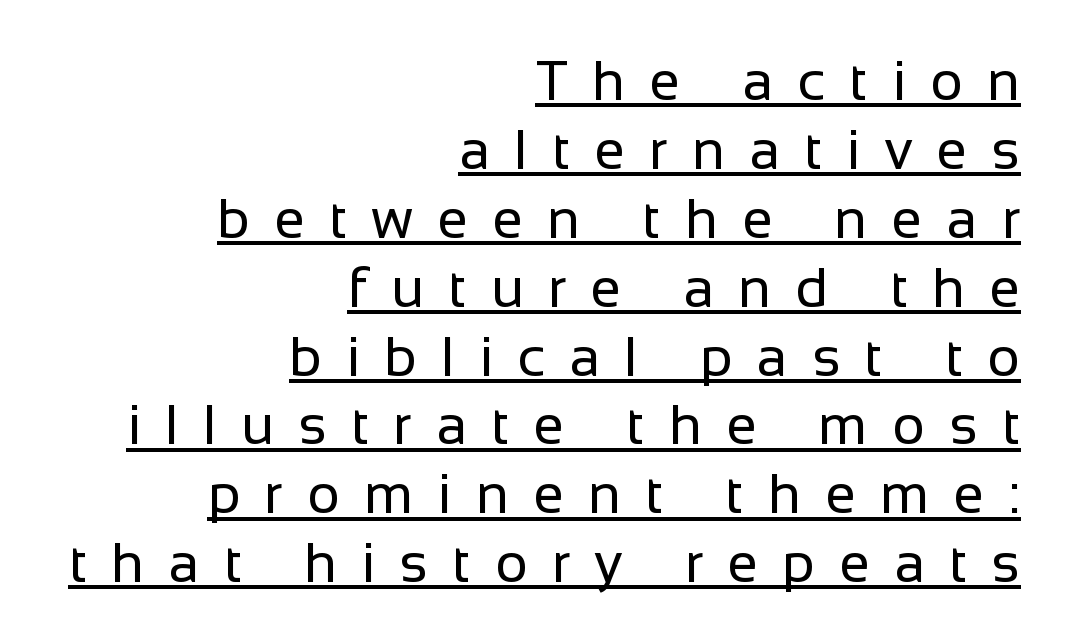
This sample has the flowing, uneven cadence of proportional lettering. Stroke thickness stays within the range of a standard reading face or lighter. There is plenty of visible air inserted between adjacent glyphs. Each line ends at the same right margin while the left side varies. Style check: upright.
